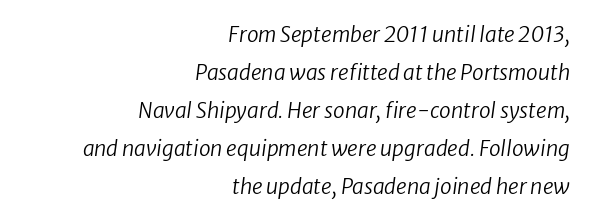
{"italic": "yes", "lean": "right", "slant_degrees": 8, "bold": "no", "underline": "no", "align": "right", "line_spacing_ratio": 1.81, "letter_spacing": "normal", "letter_spacing_em": 0.0, "glyph_px": 21}
